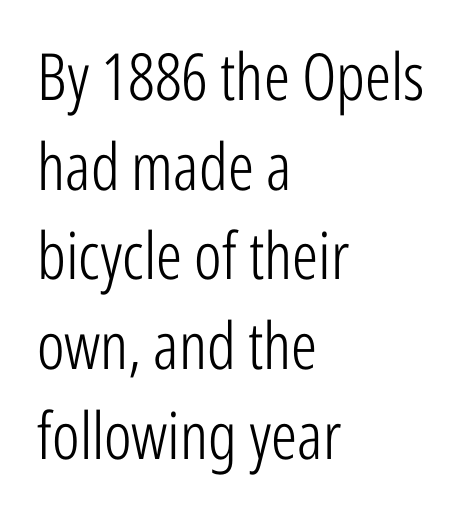
Observe the absence of serifs on each vertical stroke in this sample. Posture: upright roman. Ink coverage per letter is moderate at most. Quick note: interline space is typical. The letters advance in unequal steps, a hallmark of proportional type. The horizontal fit of the characters is conventional and even.
